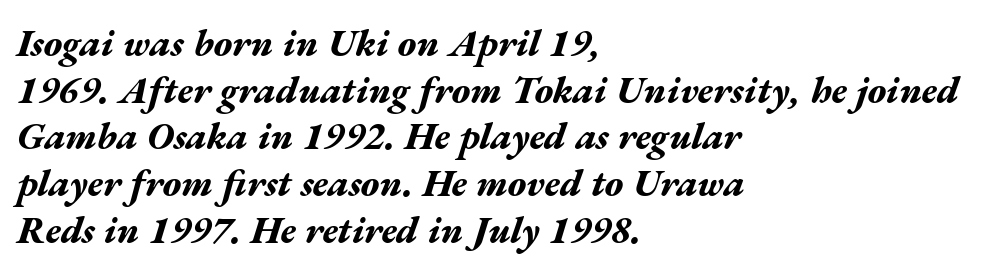
Q: Is the text bold? A: Yes.
Q: Is the text italic (slanted)? A: Yes, it leans right by about 17 degrees.
Q: Is the text underlined? A: No.
Q: How is the paragraph aligned? A: Left-aligned.
Q: Is the spacing between letters normal or unusually wide? A: Normal.
Q: Width (condensed, normal, or wide)? A: Wide.
Q: Stroke contrast? A: Medium.
Q: x-height? A: Medium.
Q: Monospaced? A: No.
